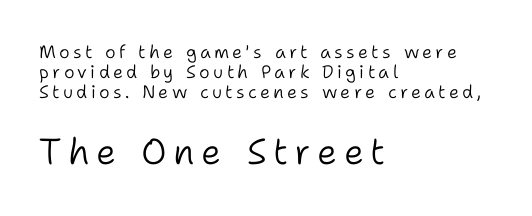
Q: Is the text bold? A: No.
Q: Is the text italic (slanted)? A: No, it is upright.
Q: Is the typeface a serif or a sans-serif typeface? A: Sans-serif.
Q: Is the text underlined? A: No.
Q: How is the paragraph aligned? A: Left-aligned.
Q: Is the spacing between lines tight, normal or loose? A: Tight.
Q: Which block of text is set in a larger size, the first (top) or the second (bottom)? A: The second (bottom) one.
Q: Width (condensed, normal, or wide)? A: Normal.
Q: Stroke contrast? A: Low.
Q: x-height? A: Medium.
Q: Monospaced? A: No.
